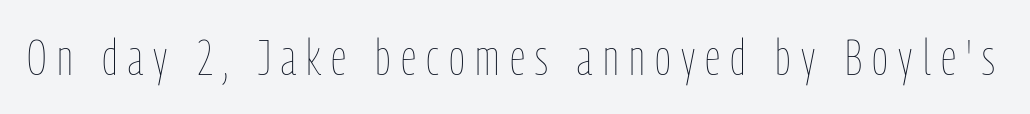
The image shows 49 px thin, condensed type, upright; set unusually wide letter spacing (+0.21 em), not underlined; low stroke contrast and a medium x-height.
